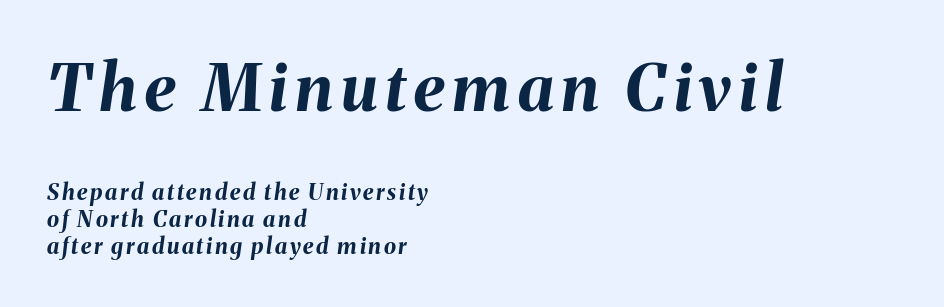
The image shows 65 px bold type, italic (leaning right); set left-aligned, line spacing 1.22x, not underlined; the first (top) block is 2.95x larger; medium stroke contrast and a medium x-height.
